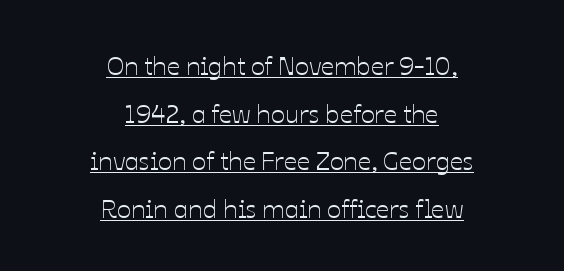
The image shows 26 px text type, upright; set centered, line spacing 1.83x, normal letter spacing, underlined.
